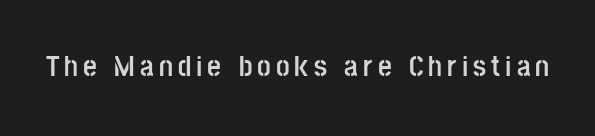
Check the space under the baseline: it is left empty. You could not count columns in this text — the font is proportionally spaced. Typographically, this falls in the sans-serif category. This sample uses an upright cut, with every glyph sitting square on the baseline.
